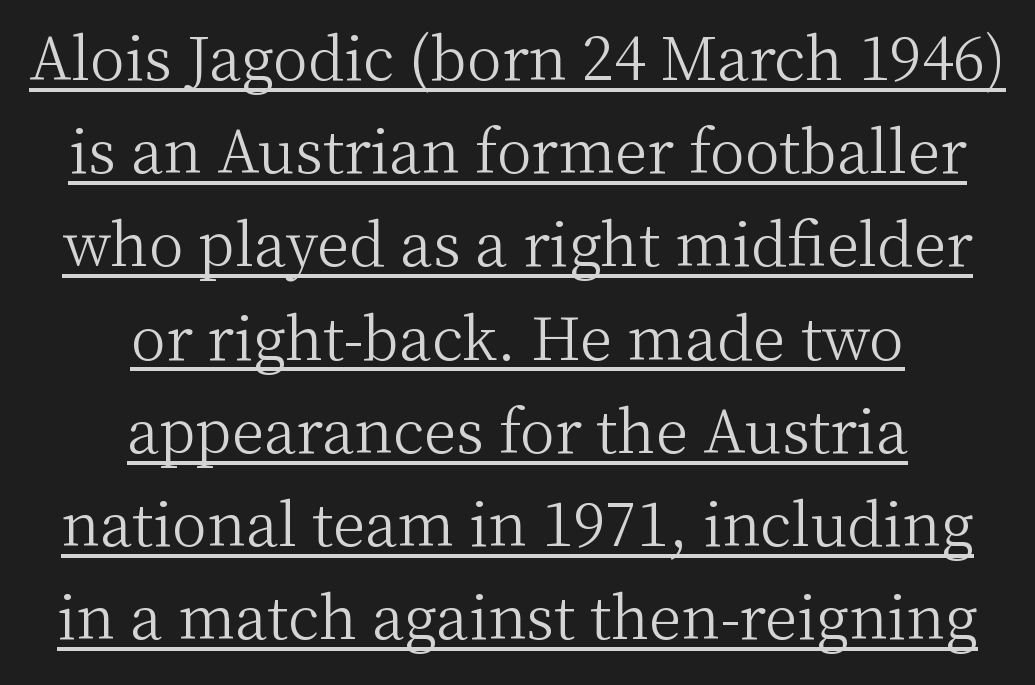
The image shows 59 px light serif type, upright; set centered, normal line spacing (1.58x), normal letter spacing, underlined; medium stroke contrast and a medium x-height.
